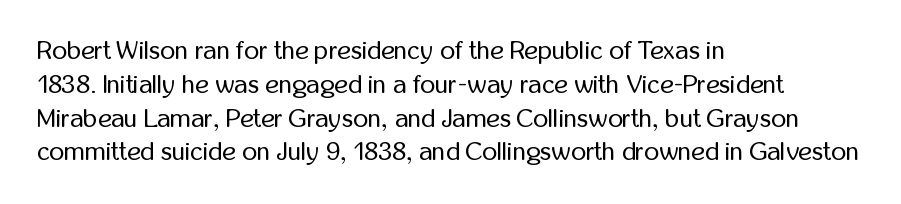
Q: Is the text bold? A: No.
Q: Is the text italic (slanted)? A: No, it is upright.
Q: Is the text underlined? A: No.
Q: How is the paragraph aligned? A: Left-aligned.
Q: Is the spacing between letters normal or unusually wide? A: Normal.
Q: Is the spacing between lines tight, normal or loose? A: Normal.
